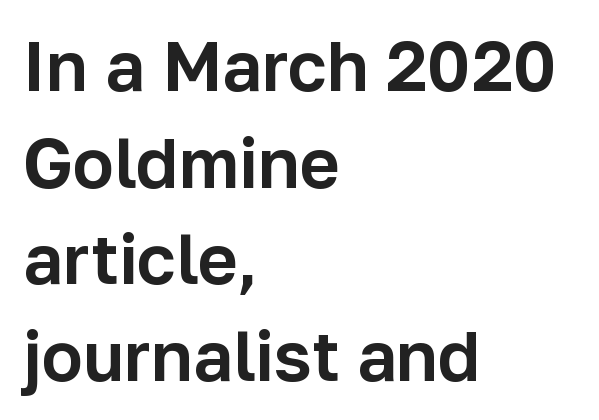
The image shows 69 px sans-serif type, upright; set left-aligned, normal line spacing (1.4x), normal letter spacing, not underlined; low stroke contrast and a medium x-height.
